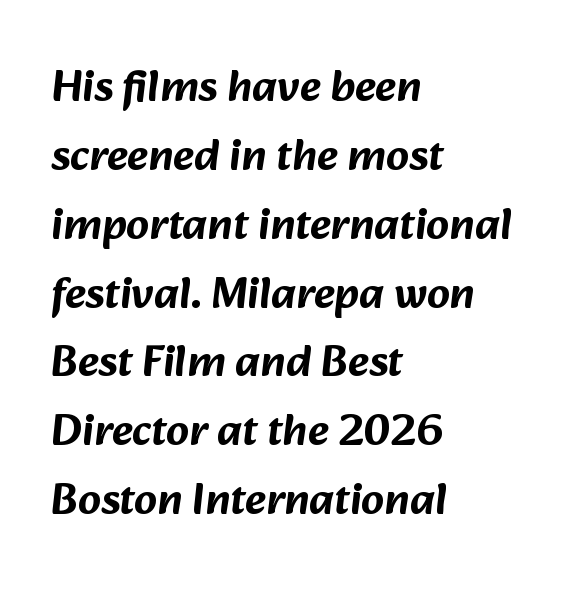
{"serif": "no", "width": "normal", "stroke_contrast": "low", "x_height": "medium", "monospaced": "no", "underline": "no", "align": "left", "line_spacing": "normal", "line_spacing_ratio": 1.53, "letter_spacing": "normal", "letter_spacing_em": 0.0, "glyph_px": 45}
